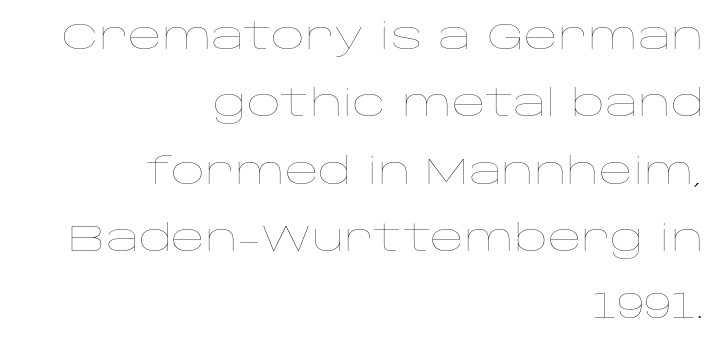
Q: Is the text bold? A: No.
Q: Is the text italic (slanted)? A: No, it is upright.
Q: Is the text underlined? A: No.
Q: How is the paragraph aligned? A: Right-aligned.
Q: Is the spacing between letters normal or unusually wide? A: Normal.
Q: Width (condensed, normal, or wide)? A: Wide.
Q: Stroke contrast? A: Low.
Q: x-height? A: Large.
Q: Monospaced? A: No.
